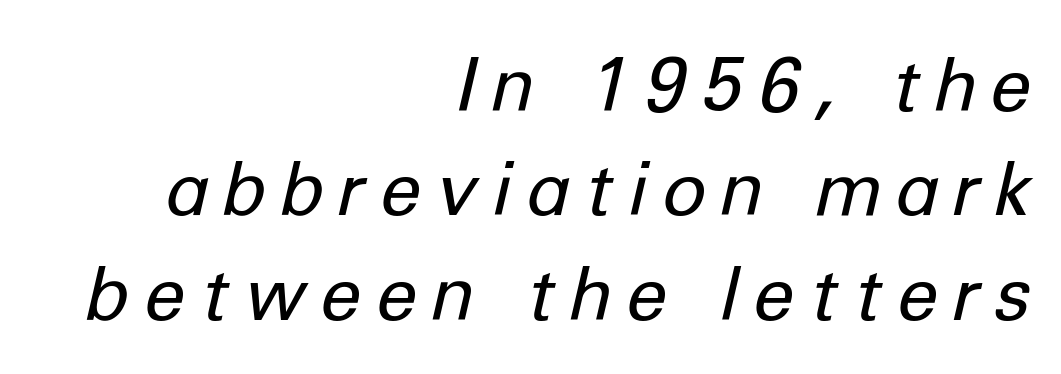
The image shows 74 px regular-weight type, italic (leaning right); set right-aligned, normal line spacing (1.41x), unusually wide letter spacing (+0.22 em), not underlined; low stroke contrast and a medium x-height.
